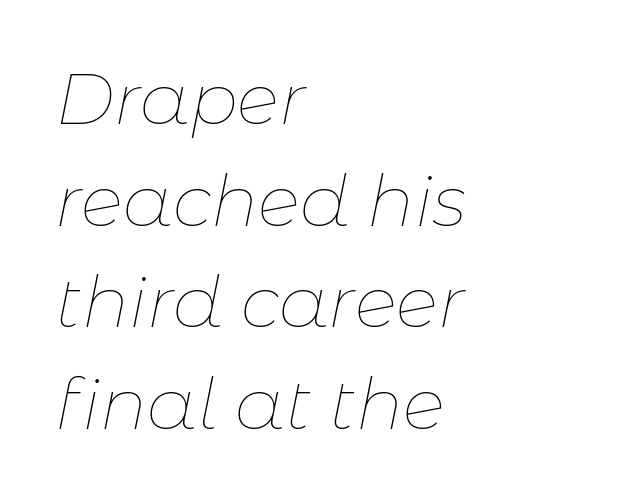
Q: Is the text bold? A: No.
Q: Is the text italic (slanted)? A: Yes, it leans right by about 11 degrees.
Q: Is the text underlined? A: No.
Q: How is the paragraph aligned? A: Left-aligned.
Q: Is the spacing between letters normal or unusually wide? A: Normal.
Q: Is the spacing between lines tight, normal or loose? A: Normal.
Q: Width (condensed, normal, or wide)? A: Normal.
Q: Stroke contrast? A: Low.
Q: x-height? A: Medium.
Q: Monospaced? A: No.
